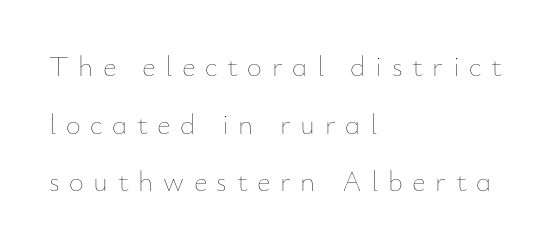
Counters stay open thanks to moderate or lighter strokes. Looks like regular typesetting: each glyph gets only the width it needs. Decoration check: the copy has no underline. Does the leading feel generous? Absolutely, it's lavish. Quick note: not italic, upright.
